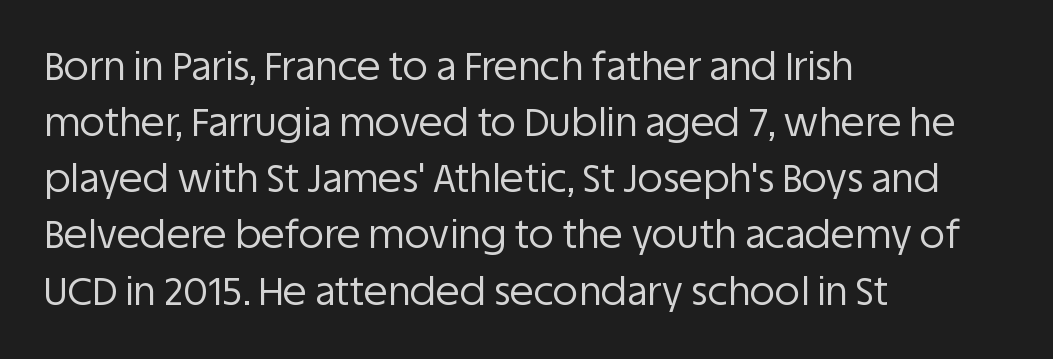
The image shows 39 px regular-weight sans-serif type, upright; set left-aligned, normal line spacing (1.44x), normal letter spacing, not underlined; low stroke contrast and a large x-height.
